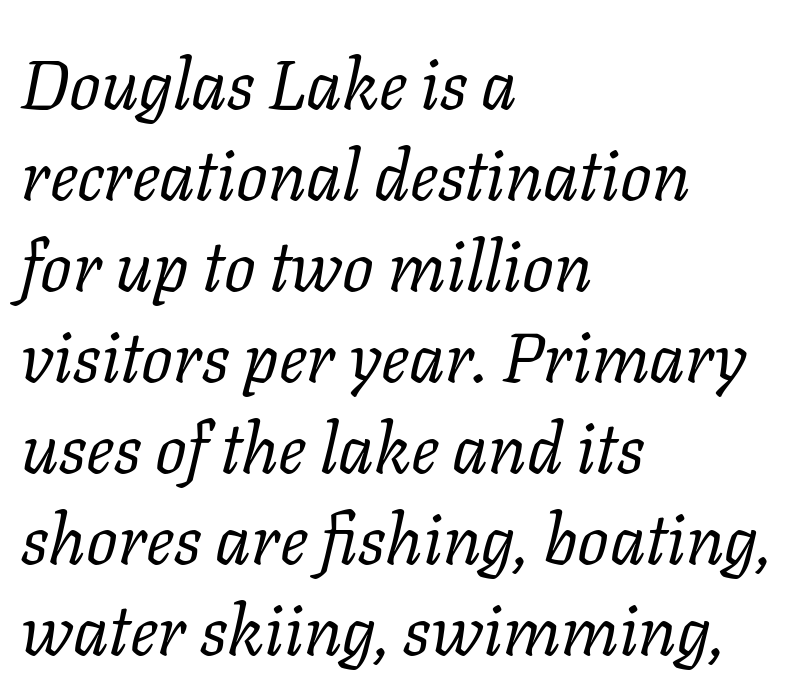
The lettering tilts uniformly, giving the passage an italic look. The letterforms sit shoulder to shoulder at normal distance. The rendering shows small feet on the letterforms — a serif design. Just letters on the line, the space beneath them empty.
